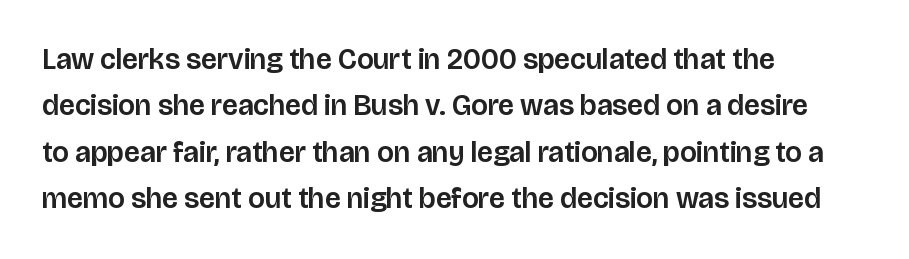
The image shows 29 px sans-serif type, upright; set left-aligned, normal line spacing (1.6x), normal letter spacing, not underlined; low stroke contrast and a large x-height.
